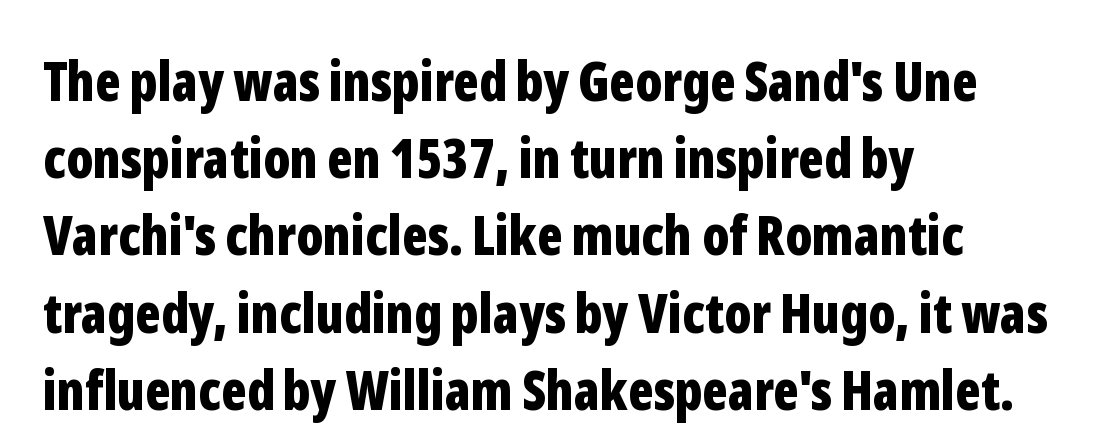
This block has exactly the height ordinary leading produces. Looks like regular typesetting: each glyph gets only the width it needs. Look at the tracking — it's just the regular setting, nothing added. Alignment: flush left. What kind of face is this? One without serifs — a sans.
